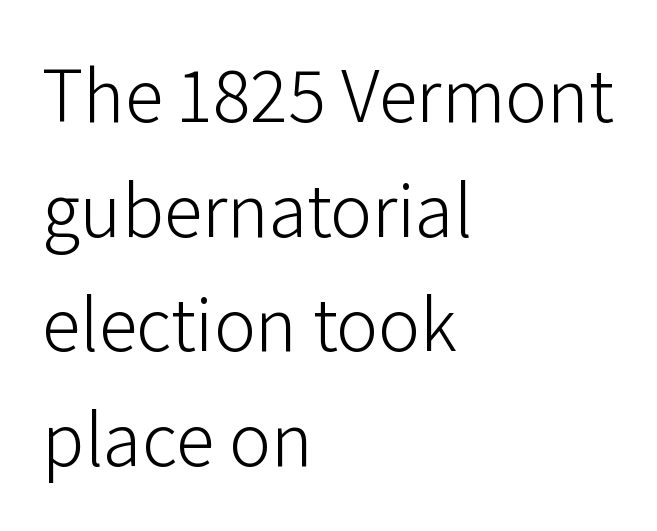
{"serif": "no", "italic": "no", "bold": "no", "weight": "light", "width": "normal", "stroke_contrast": "low", "x_height": "medium", "monospaced": "no", "underline": "no", "align": "left", "line_spacing": "normal", "line_spacing_ratio": 1.47, "letter_spacing": "normal", "letter_spacing_em": 0.0, "glyph_px": 78}
